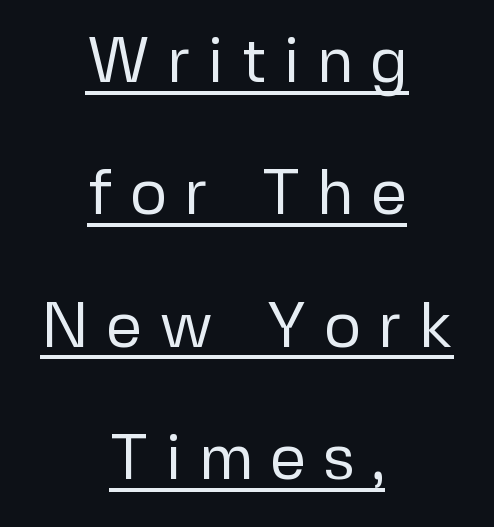
Q: Is the text bold? A: No.
Q: Is the text italic (slanted)? A: No, it is upright.
Q: Is the typeface a serif or a sans-serif typeface? A: Sans-serif.
Q: Is the text underlined? A: Yes.
Q: How is the paragraph aligned? A: Centered.
Q: Is the spacing between letters normal or unusually wide? A: Unusually wide.
Q: Is the spacing between lines tight, normal or loose? A: Loose.
Q: Width (condensed, normal, or wide)? A: Normal.
Q: Stroke contrast? A: Low.
Q: x-height? A: Medium.
Q: Monospaced? A: No.
